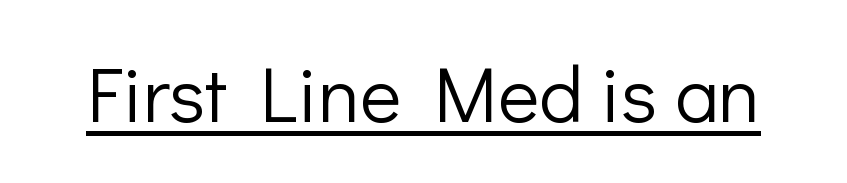
Q: Is the text bold? A: No.
Q: Is the text italic (slanted)? A: No, it is upright.
Q: Is the typeface a serif or a sans-serif typeface? A: Sans-serif.
Q: Is the text underlined? A: Yes.
Q: Is the spacing between letters normal or unusually wide? A: Normal.
Q: Width (condensed, normal, or wide)? A: Normal.
Q: Stroke contrast? A: Low.
Q: x-height? A: Medium.
Q: Monospaced? A: No.
